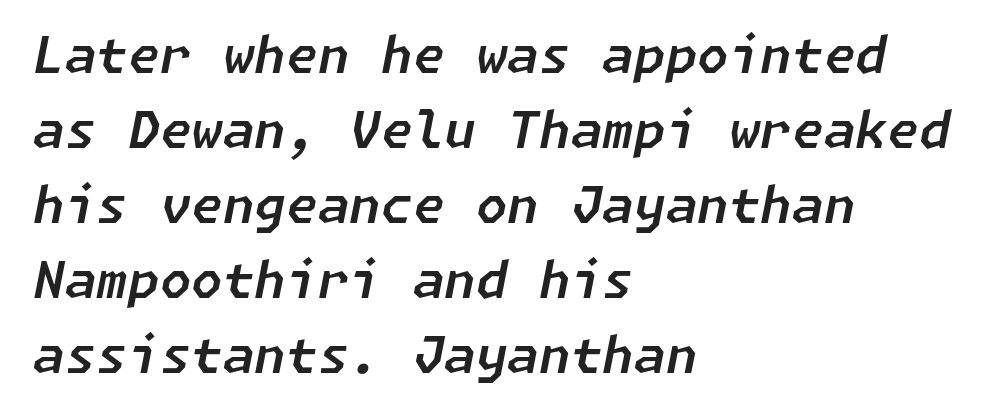
{"italic": "yes", "lean": "right", "slant_degrees": 11, "width": "normal", "stroke_contrast": "low", "x_height": "medium", "underline": "no", "align": "left", "line_spacing": "normal", "line_spacing_ratio": 1.47, "letter_spacing": "normal", "letter_spacing_em": 0.0, "glyph_px": 51}
